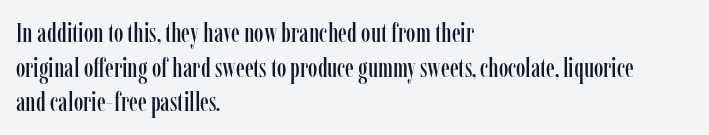
The image shows 27 px text type, upright; set left-aligned, normal line spacing (1.28x), normal letter spacing, not underlined.
